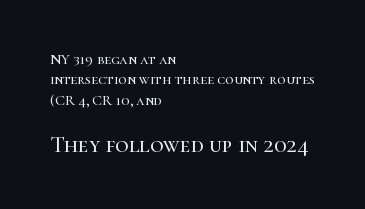
Just letters on the line, the space beneath them empty. Honestly, the letter spacing is just normal — you wouldn't notice it. Every row of glyphs begins at an identical x-position on the left. The axis of the letterforms is exactly vertical. Two sizes are in play, and the larger belongs to the second block.
